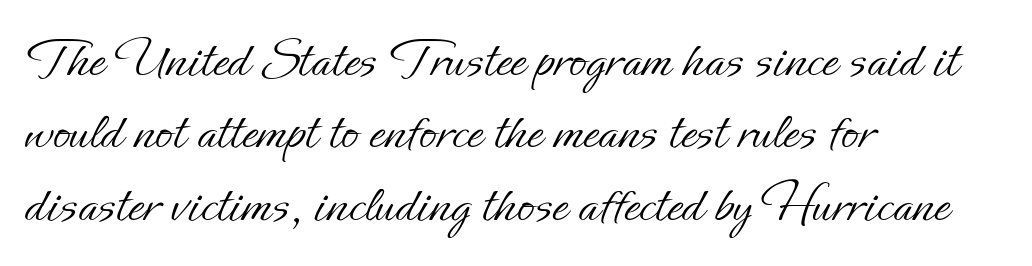
Q: Is the text bold? A: No.
Q: Is the text italic (slanted)? A: Yes.
Q: Is the text underlined? A: No.
Q: How is the paragraph aligned? A: Left-aligned.
Q: Is the spacing between letters normal or unusually wide? A: Normal.
Q: Is the spacing between lines tight, normal or loose? A: Normal.
Q: Width (condensed, normal, or wide)? A: Normal.
Q: Stroke contrast? A: Low.
Q: x-height? A: Small.
Q: Monospaced? A: No.
